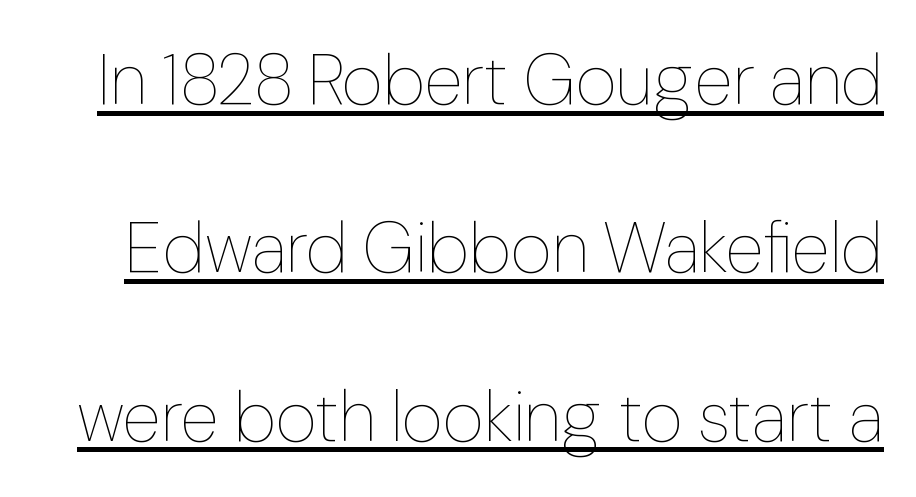
The image shows 71 px thin type, upright; set loose line spacing (2.37x), normal letter spacing, underlined; low stroke contrast and a medium x-height.
